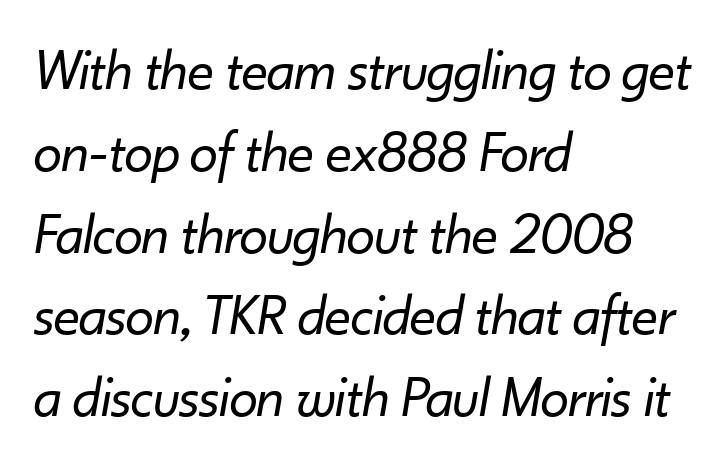
The image shows 58 px regular-weight type, italic (leaning right); set left-aligned, normal line spacing (1.41x), normal letter spacing, not underlined; low stroke contrast and a small x-height.
